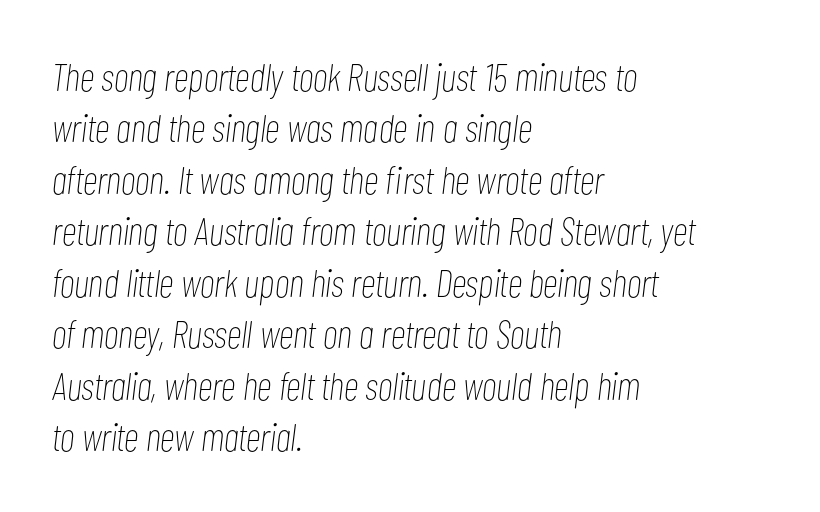
Weight: not bold — regular or lighter. Tracking value appears to be zero — textbook default spacing. The font's italic variant was chosen for this text. Short and long lines alike share a common starting point at left. Is this a fixed-width face? No — the glyphs have proportional, varying widths.
